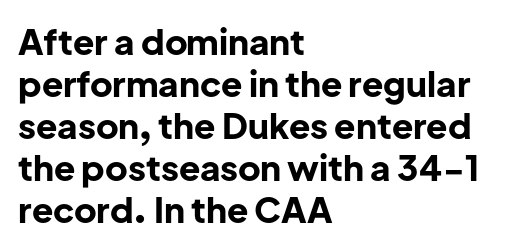
Q: Is the text bold? A: Yes.
Q: Is the text italic (slanted)? A: No, it is upright.
Q: Is the typeface a serif or a sans-serif typeface? A: Sans-serif.
Q: Is the text underlined? A: No.
Q: How is the paragraph aligned? A: Left-aligned.
Q: Is the spacing between letters normal or unusually wide? A: Normal.
Q: Width (condensed, normal, or wide)? A: Normal.
Q: Stroke contrast? A: Low.
Q: x-height? A: Medium.
Q: Monospaced? A: No.
